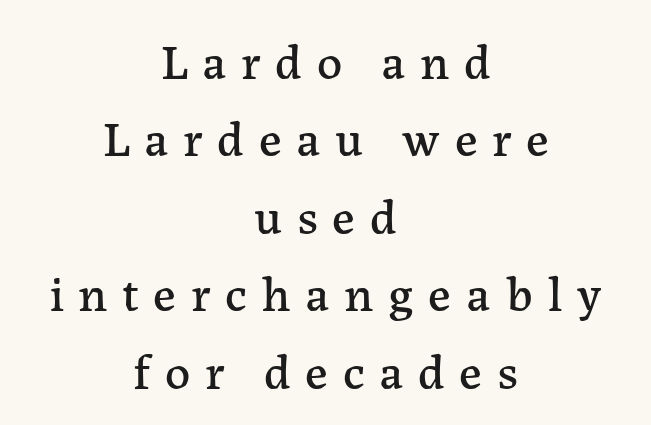
{"serif": "yes", "italic": "no", "width": "normal", "stroke_contrast": "low", "x_height": "medium", "monospaced": "no", "underline": "no", "align": "center", "line_spacing": "normal", "line_spacing_ratio": 1.55, "letter_spacing": "wide", "letter_spacing_em": 0.29, "glyph_px": 50}
